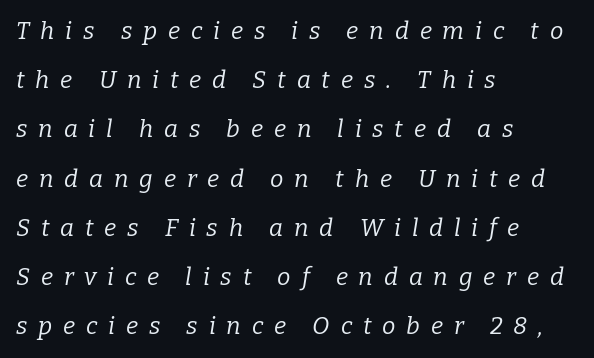
Unmarked baselines from the first word to the last. Someone cranked the tracking dial way up on this one. The cut favours lightness, reaching ordinary text weight at its darkest. Leading is clearly above the norm, producing a sparse column. Reading down the block, your eye returns to a fixed left position each line. Style check: oblique.
